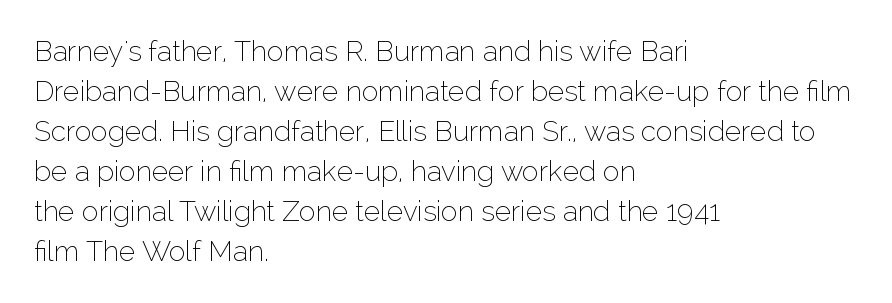
Where is the straight margin? On the left. The gaps between neighbouring characters are ordinary and unremarkable. You could not count columns in this text — the font is proportionally spaced. The weight tops out at a normal text grade. Italic: no, the glyphs are upright roman. The passage shown stacks its lines at a standard gap.
